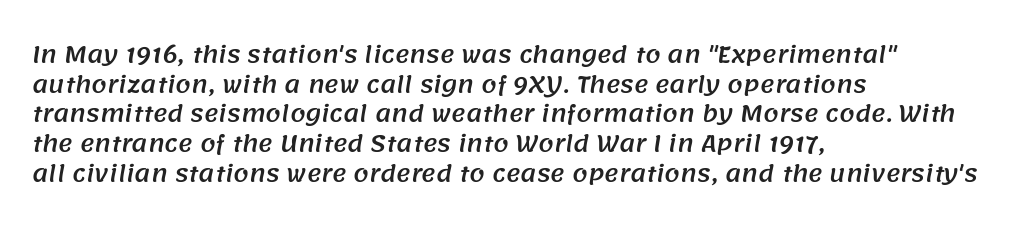
{"underline": "no", "align": "left", "line_spacing": "normal", "line_spacing_ratio": 1.35, "letter_spacing": "normal", "letter_spacing_em": 0.0, "glyph_px": 22}
